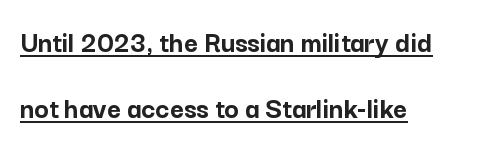
{"serif": "no", "italic": "no", "bold": "yes", "weight": "semibold", "width": "normal", "stroke_contrast": "low", "x_height": "medium", "monospaced": "no", "underline": "yes", "align": "left", "line_spacing": "loose", "line_spacing_ratio": 2.2, "letter_spacing": "normal", "letter_spacing_em": 0.0, "glyph_px": 30}
